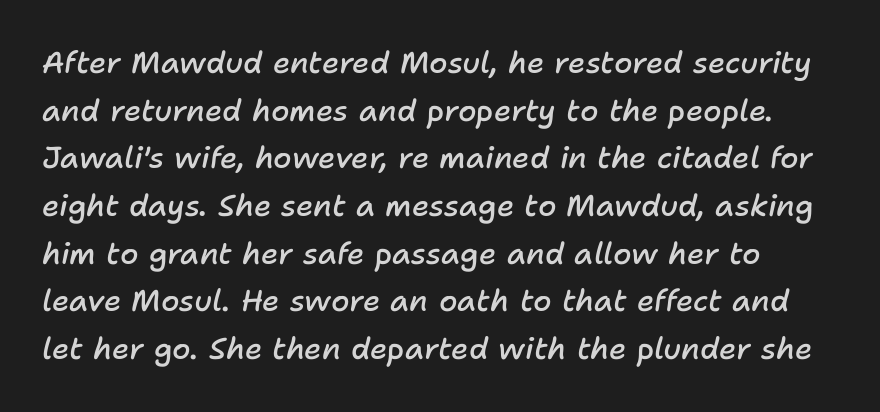
{"italic": "yes", "lean": "right", "slant_degrees": 11, "bold": "semi", "weight": "semibold", "width": "normal", "stroke_contrast": "low", "x_height": "medium", "monospaced": "no", "underline": "no", "line_spacing": "normal", "line_spacing_ratio": 1.59, "letter_spacing": "normal", "letter_spacing_em": 0.0, "glyph_px": 30}
